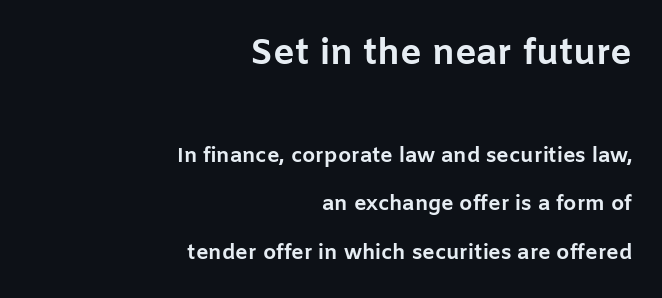
The image shows 36 px bold sans-serif type, upright; set right-aligned, loose line spacing (2.31x), normal letter spacing, not underlined; the first (top) block is 1.71x larger; low stroke contrast and a medium x-height.
